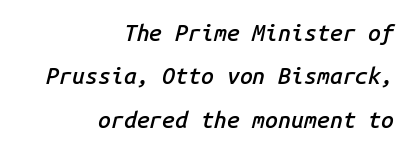
The image shows 23 px text type, italic (leaning right); set right-aligned, line spacing 1.89x, normal letter spacing, not underlined.
